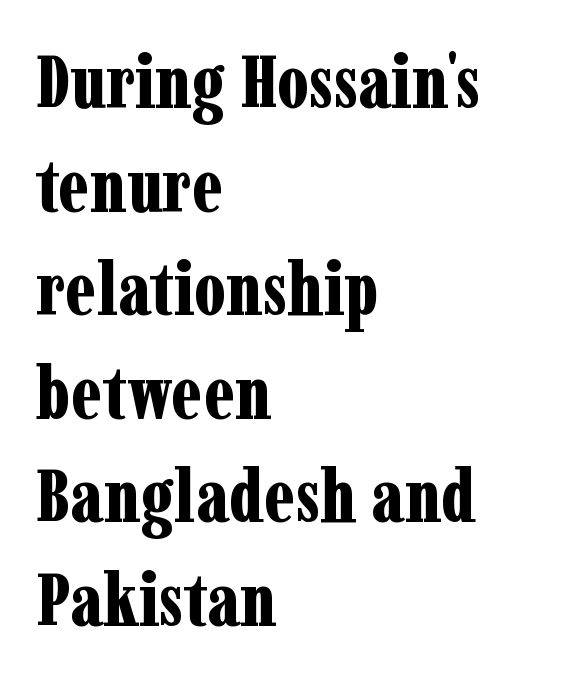
{"serif": "yes", "italic": "no", "bold": "yes", "weight": "bold", "width": "condensed", "stroke_contrast": "low", "x_height": "medium", "monospaced": "no", "underline": "no", "align": "left", "line_spacing": "normal", "line_spacing_ratio": 1.4, "letter_spacing": "normal", "letter_spacing_em": 0.0, "glyph_px": 74}
